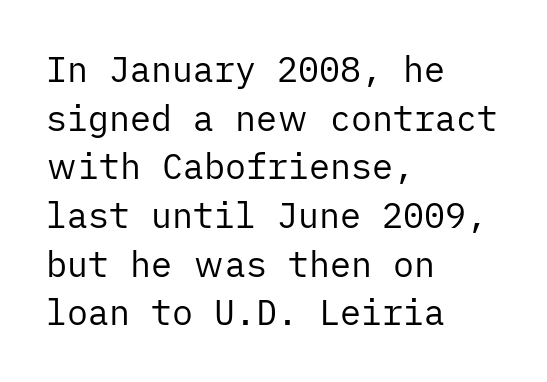
The image shows 35 px regular-weight sans-serif type, upright; set left-aligned, normal line spacing (1.39x), normal letter spacing, not underlined; low stroke contrast and a medium x-height.
